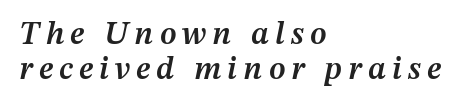
The image shows 32 px semibold type, italic (leaning right); set left-aligned, tight line spacing (1.09x), not underlined; medium stroke contrast and a medium x-height.
